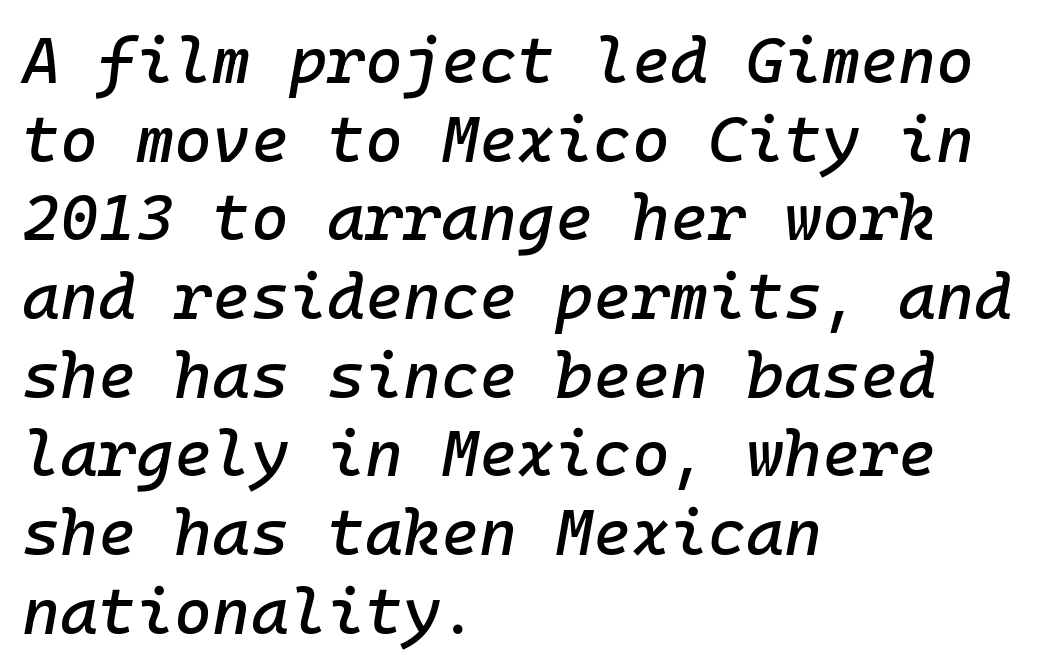
Compared with ordinary roman type, these characters are visibly tilted. The text block is weighted toward the left margin, trailing off unevenly rightward. Honestly, the letter spacing is just normal — you wouldn't notice it. Decoration check: the copy has no underline.
